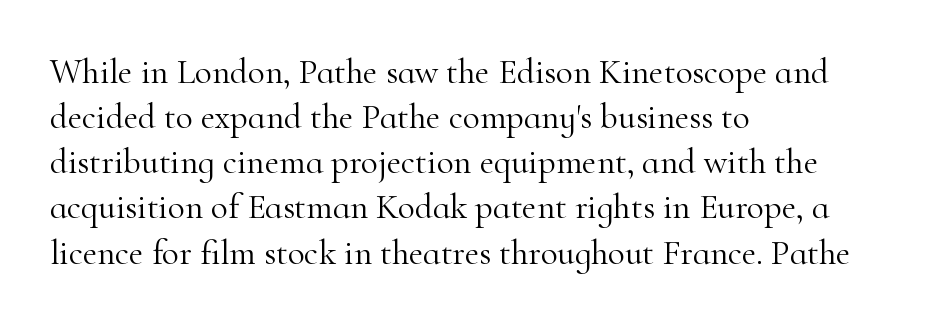
{"serif": "yes", "italic": "no", "bold": "no", "weight": "light", "width": "normal", "stroke_contrast": "high", "x_height": "small", "monospaced": "no", "underline": "no", "align": "left", "line_spacing": "normal", "line_spacing_ratio": 1.29, "letter_spacing": "normal", "letter_spacing_em": 0.0, "glyph_px": 35}
